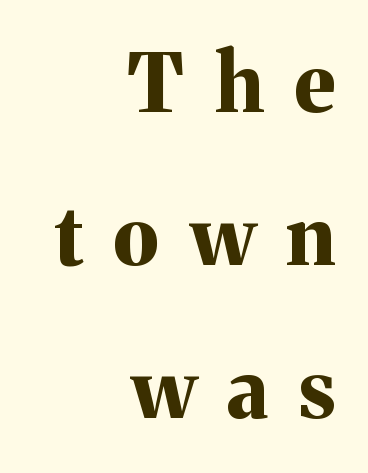
The image shows 80 px bold serif type, upright; set right-aligned, loose line spacing (1.91x), unusually wide letter spacing (+0.39 em), not underlined; medium stroke contrast and a medium x-height.
